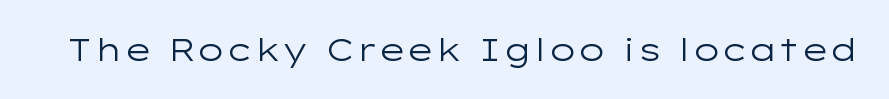
The image shows 31 px regular-weight, wide sans-serif type, upright; set normal letter spacing, not underlined; low stroke contrast and a medium x-height.
